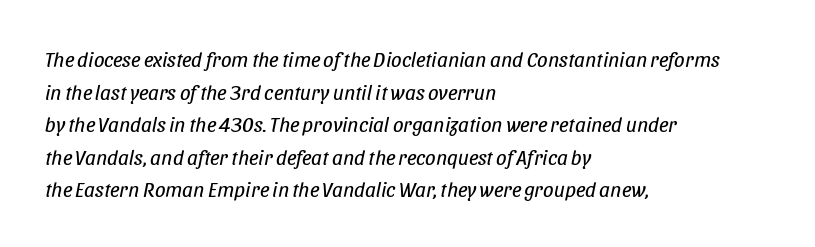
{"italic": "yes", "lean": "right", "slant_degrees": 11, "bold": "no", "underline": "no", "align": "left", "line_spacing": "normal", "line_spacing_ratio": 1.55, "letter_spacing": "normal", "letter_spacing_em": 0.0, "glyph_px": 21}
